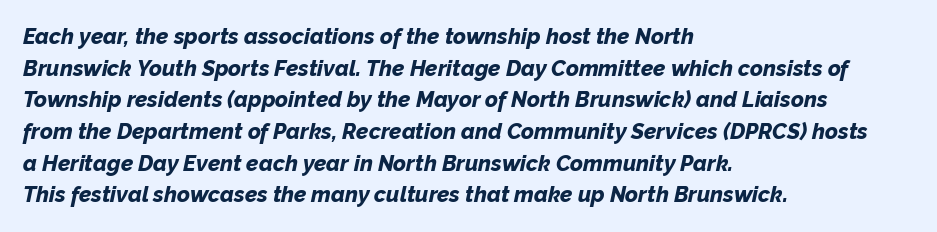
{"italic": "yes", "lean": "right", "slant_degrees": 12, "bold": "yes", "underline": "no", "align": "left", "line_spacing": "normal", "line_spacing_ratio": 1.44, "letter_spacing": "normal", "letter_spacing_em": 0.0, "glyph_px": 22}
